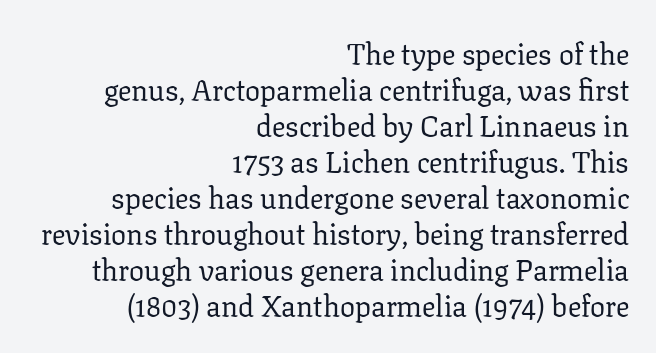
Q: Is the text bold? A: No.
Q: Is the text italic (slanted)? A: No, it is upright.
Q: Is the typeface a serif or a sans-serif typeface? A: Serif.
Q: Is the text underlined? A: No.
Q: How is the paragraph aligned? A: Right-aligned.
Q: Is the spacing between letters normal or unusually wide? A: Normal.
Q: Width (condensed, normal, or wide)? A: Normal.
Q: Stroke contrast? A: Low.
Q: x-height? A: Medium.
Q: Monospaced? A: No.
